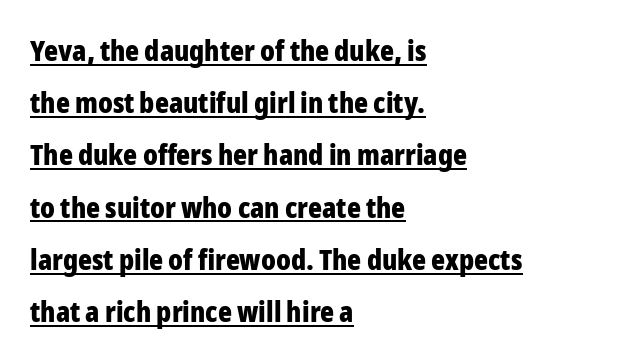
{"serif": "no", "italic": "no", "bold": "yes", "weight": "bold", "width": "condensed", "stroke_contrast": "low", "x_height": "medium", "monospaced": "no", "underline": "yes", "align": "left", "line_spacing_ratio": 1.8, "letter_spacing": "normal", "letter_spacing_em": 0.0, "glyph_px": 29}
